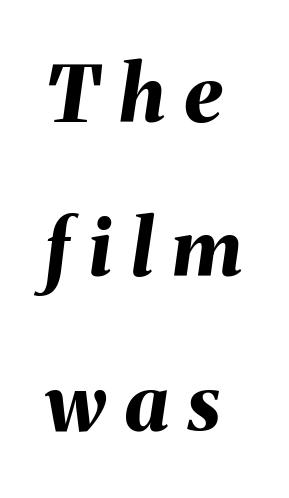
The image shows 78 px bold type, italic (leaning right); set left-aligned, loose line spacing (1.98x), unusually wide letter spacing (+0.25 em), not underlined; medium stroke contrast and a medium x-height.
